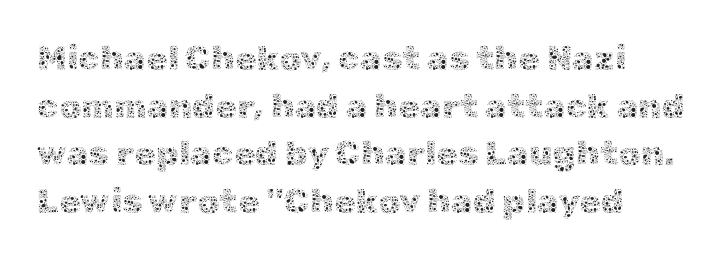
Q: Is the text bold? A: No.
Q: Is the text italic (slanted)? A: No, it is upright.
Q: Is the text underlined? A: No.
Q: Is the spacing between letters normal or unusually wide? A: Normal.
Q: Is the spacing between lines tight, normal or loose? A: Normal.
Q: Width (condensed, normal, or wide)? A: Normal.
Q: x-height? A: Medium.
Q: Monospaced? A: No.
